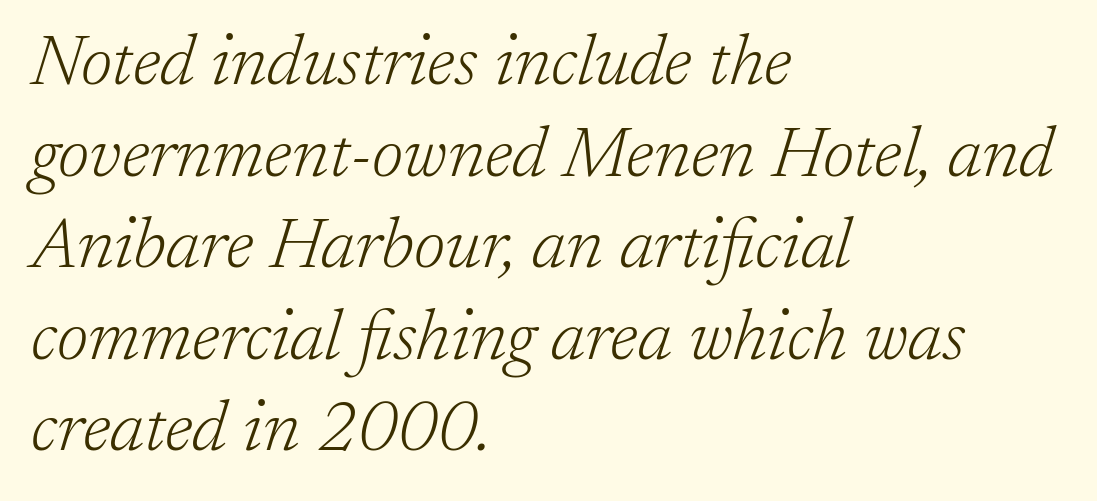
What stands out about the letter spacing? Nothing — it is the standard amount. Think of a printed novel: that variable character pitch is what you see here. Horizontal bands of white between lines are of average thickness. A quiet, ordinary-to-light weight characterises the typeface. Serif or sans? Serif — the stroke terminals have little feet. The lettering tilts uniformly, giving the passage an italic look.
